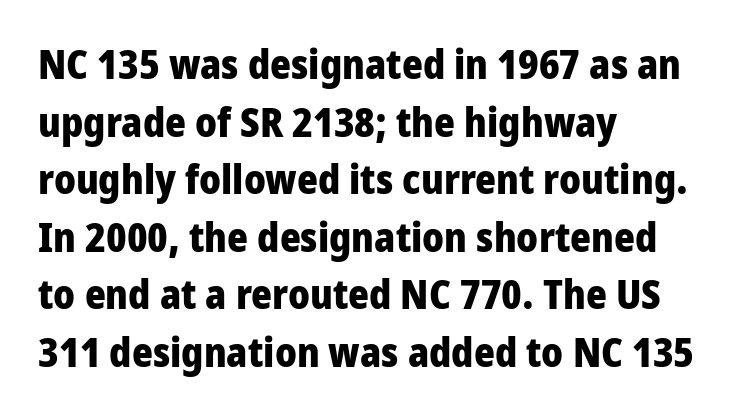
Q: Is the text bold? A: Yes.
Q: Is the text italic (slanted)? A: No, it is upright.
Q: Is the typeface a serif or a sans-serif typeface? A: Sans-serif.
Q: Is the text underlined? A: No.
Q: How is the paragraph aligned? A: Left-aligned.
Q: Is the spacing between letters normal or unusually wide? A: Normal.
Q: Is the spacing between lines tight, normal or loose? A: Normal.
Q: Width (condensed, normal, or wide)? A: Condensed.
Q: Stroke contrast? A: Low.
Q: x-height? A: Large.
Q: Monospaced? A: No.
